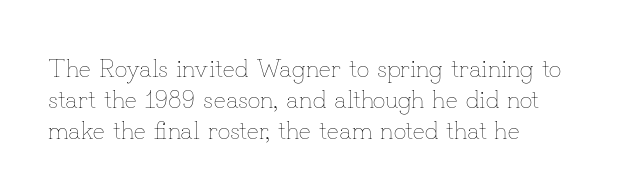
{"italic": "no", "bold": "no", "underline": "no", "align": "left", "line_spacing": "normal", "line_spacing_ratio": 1.25, "letter_spacing": "normal", "letter_spacing_em": 0.0, "glyph_px": 25}
